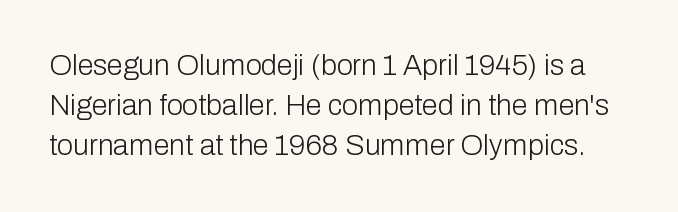
Tracking value appears to be zero — textbook default spacing. Leading matches the norm, producing a regular column. Each letter keeps its own natural width here, so spacing adapts to shape. Look at the bottom of the vertical strokes: they stop flat, with no serifs.
